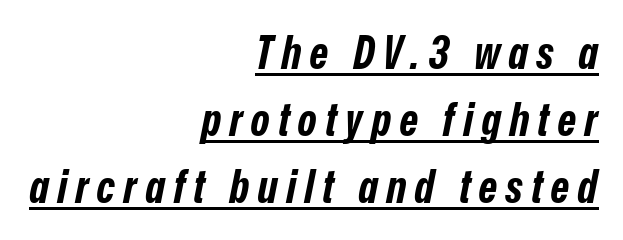
The image shows 45 px bold, condensed type, italic (leaning right); set right-aligned, normal line spacing (1.49x), underlined; low stroke contrast and a medium x-height.
